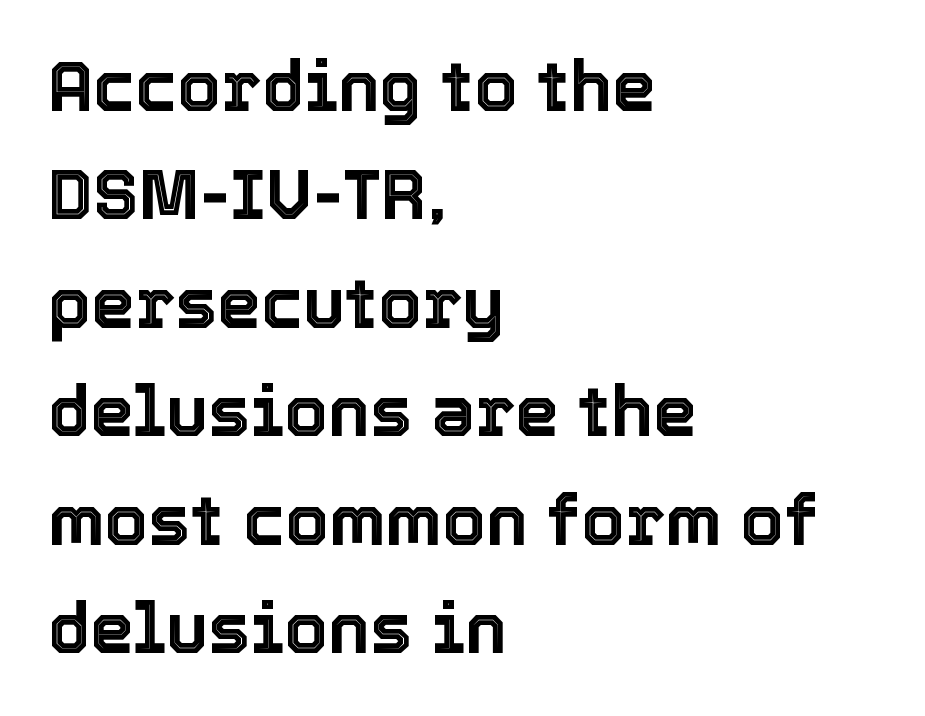
The image shows 70 px text type, upright; set left-aligned, normal line spacing (1.55x), normal letter spacing, not underlined; a medium x-height.
